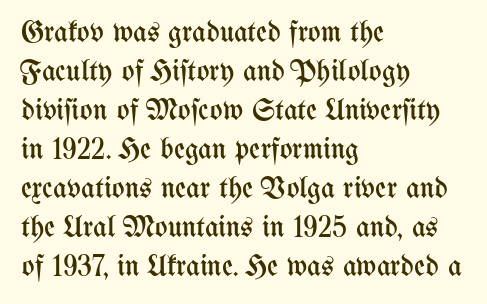
Q: Is the text bold? A: No.
Q: Is the text italic (slanted)? A: No, it is upright.
Q: Is the text underlined? A: No.
Q: How is the paragraph aligned? A: Left-aligned.
Q: Is the spacing between letters normal or unusually wide? A: Normal.
Q: Is the spacing between lines tight, normal or loose? A: Normal.
Q: Width (condensed, normal, or wide)? A: Condensed.
Q: Stroke contrast? A: Medium.
Q: x-height? A: Medium.
Q: Monospaced? A: No.
